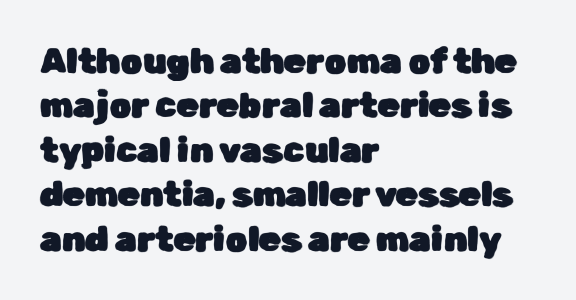
{"serif": "no", "italic": "no", "width": "normal", "stroke_contrast": "low", "x_height": "medium", "monospaced": "no", "underline": "no", "align": "left", "line_spacing": "normal", "line_spacing_ratio": 1.27, "letter_spacing": "normal", "letter_spacing_em": 0.0, "glyph_px": 35}
